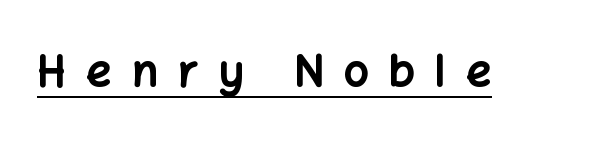
{"serif": "no", "italic": "no", "bold": "yes", "weight": "bold", "width": "normal", "stroke_contrast": "low", "x_height": "medium", "monospaced": "no", "underline": "yes", "letter_spacing": "wide", "letter_spacing_em": 0.46, "glyph_px": 44}
